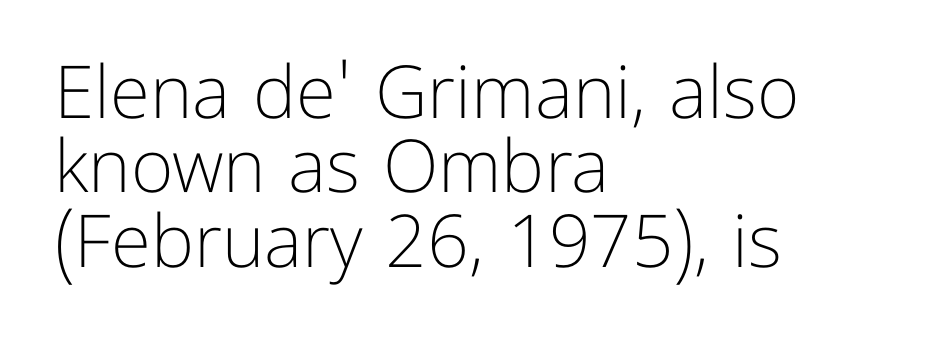
Clear beneath every line of the passage. These lines stack with their left ends in a neat column. What's the leading like? Squeezed, with rows nearly overlapping. The letterforms sit at book weight or below.
